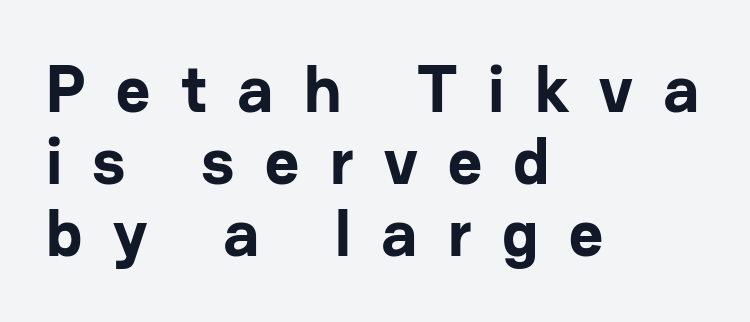
Q: Is the text bold? A: Yes.
Q: Is the text italic (slanted)? A: No, it is upright.
Q: Is the typeface a serif or a sans-serif typeface? A: Sans-serif.
Q: Is the text underlined? A: No.
Q: How is the paragraph aligned? A: Left-aligned.
Q: Is the spacing between letters normal or unusually wide? A: Unusually wide.
Q: Is the spacing between lines tight, normal or loose? A: Tight.
Q: Width (condensed, normal, or wide)? A: Normal.
Q: Stroke contrast? A: Low.
Q: x-height? A: Medium.
Q: Monospaced? A: No.
